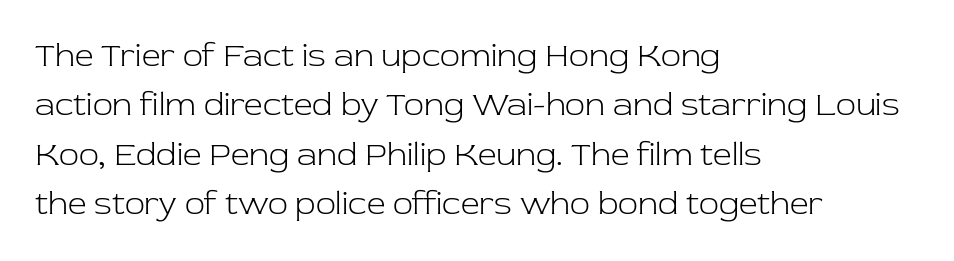
Each letter's strokes conclude with small projecting serifs. Varying glyph widths throughout — classic text-font behaviour. The type sits square on the baseline with zero lean. If you measured baseline to baseline, you'd find a middling distance.
